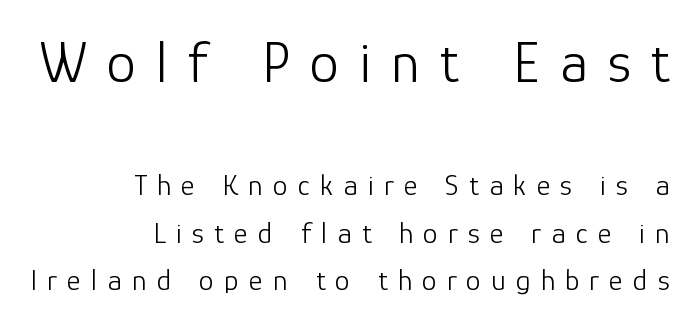
{"serif": "no", "italic": "no", "bold": "no", "weight": "light", "width": "normal", "stroke_contrast": "low", "x_height": "medium", "monospaced": "no", "underline": "no", "align": "right", "line_spacing": "normal", "line_spacing_ratio": 1.58, "letter_spacing": "wide", "letter_spacing_em": 0.34, "larger_block": "first", "size_ratio": 1.97, "glyph_px": 59}
